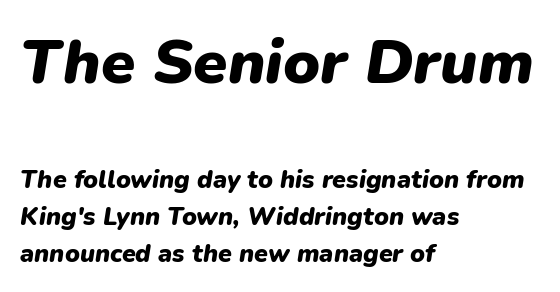
{"italic": "yes", "lean": "right", "slant_degrees": 9, "bold": "yes", "weight": "heavy", "width": "normal", "stroke_contrast": "low", "x_height": "medium", "monospaced": "no", "underline": "no", "align": "left", "line_spacing": "normal", "line_spacing_ratio": 1.49, "letter_spacing": "normal", "letter_spacing_em": 0.0, "larger_block": "first", "size_ratio": 2.48, "glyph_px": 62}
